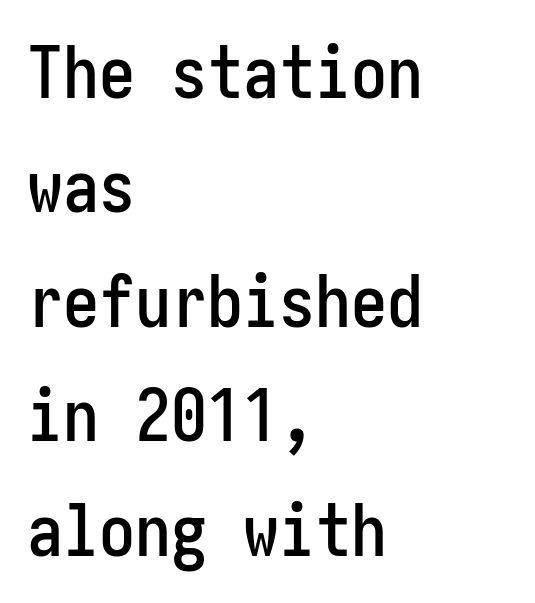
Honestly, the row spacing looks completely unremarkable. You can tell from the bare stems that sans-serif type was used. The words here are not underlined. Leftover space on each line is placed entirely after the last word. Honestly, the letter spacing is just normal — you wouldn't notice it.
